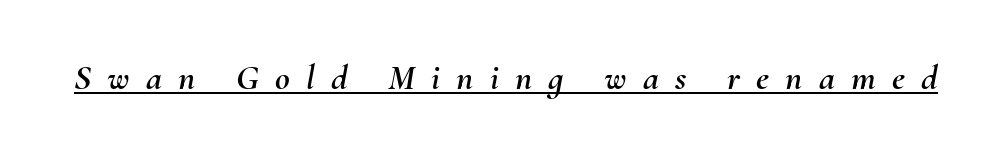
{"italic": "yes", "lean": "right", "slant_degrees": 10, "width": "normal", "stroke_contrast": "medium", "x_height": "small", "monospaced": "no", "underline": "yes", "letter_spacing": "wide", "letter_spacing_em": 0.45, "glyph_px": 36}
